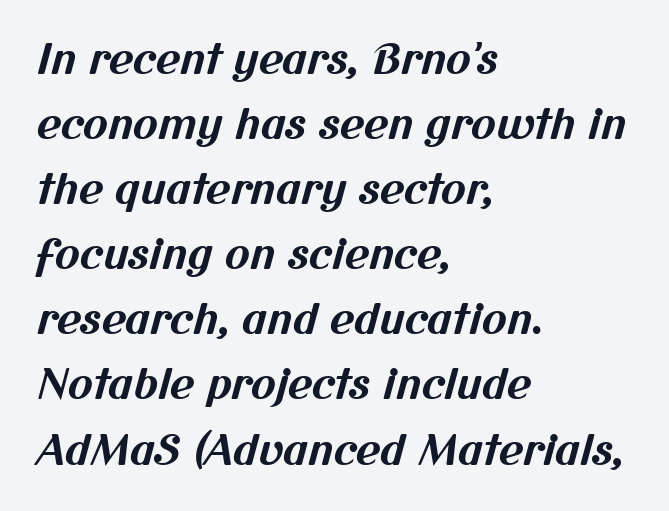
{"serif": "no", "bold": "yes", "weight": "bold", "width": "normal", "stroke_contrast": "medium", "x_height": "medium", "monospaced": "no", "underline": "no", "align": "left", "line_spacing": "normal", "line_spacing_ratio": 1.55, "letter_spacing": "normal", "letter_spacing_em": 0.0, "glyph_px": 42}
